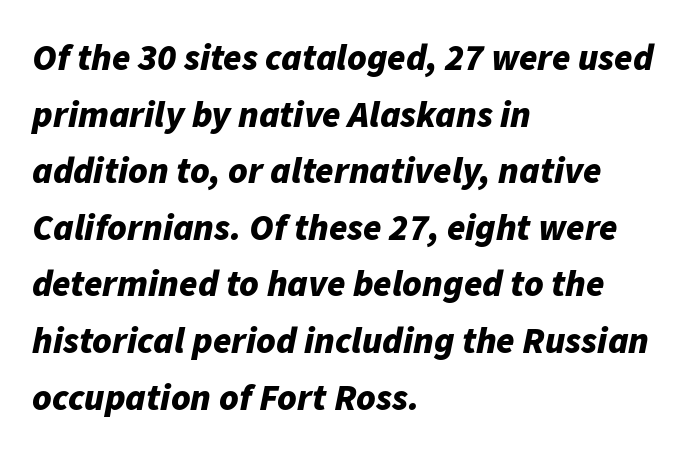
Q: Is the text bold? A: Yes.
Q: Is the text italic (slanted)? A: Yes, it leans right by about 11 degrees.
Q: Is the text underlined? A: No.
Q: How is the paragraph aligned? A: Left-aligned.
Q: Is the spacing between letters normal or unusually wide? A: Normal.
Q: Is the spacing between lines tight, normal or loose? A: Normal.
Q: Width (condensed, normal, or wide)? A: Normal.
Q: Stroke contrast? A: Low.
Q: x-height? A: Medium.
Q: Monospaced? A: No.
